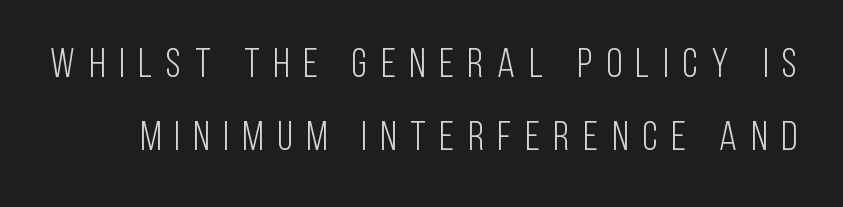
Q: Is the text bold? A: No.
Q: Is the text italic (slanted)? A: No, it is upright.
Q: Is the typeface a serif or a sans-serif typeface? A: Sans-serif.
Q: Is the text underlined? A: No.
Q: Is the spacing between letters normal or unusually wide? A: Unusually wide.
Q: Width (condensed, normal, or wide)? A: Condensed.
Q: Stroke contrast? A: Low.
Q: x-height? A: Large.
Q: Monospaced? A: No.
